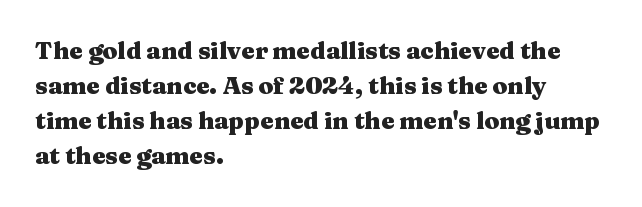
A classic flush-left, rag-right setting is used for this passage. The strokes are fattened all the way to bold. Plain, unruled lines of type. Tracking value appears to be zero — textbook default spacing.
